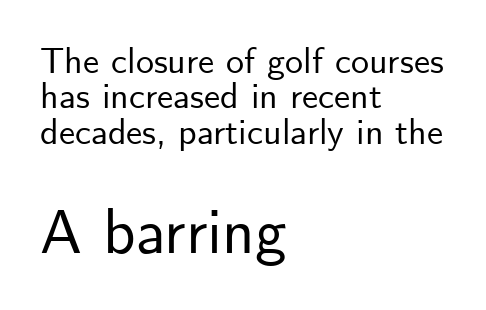
{"serif": "no", "italic": "no", "width": "normal", "stroke_contrast": "low", "x_height": "small", "monospaced": "no", "underline": "no", "align": "left", "line_spacing": "tight", "line_spacing_ratio": 0.98, "letter_spacing": "normal", "letter_spacing_em": 0.0, "larger_block": "second", "size_ratio": 1.75, "glyph_px": 63}
